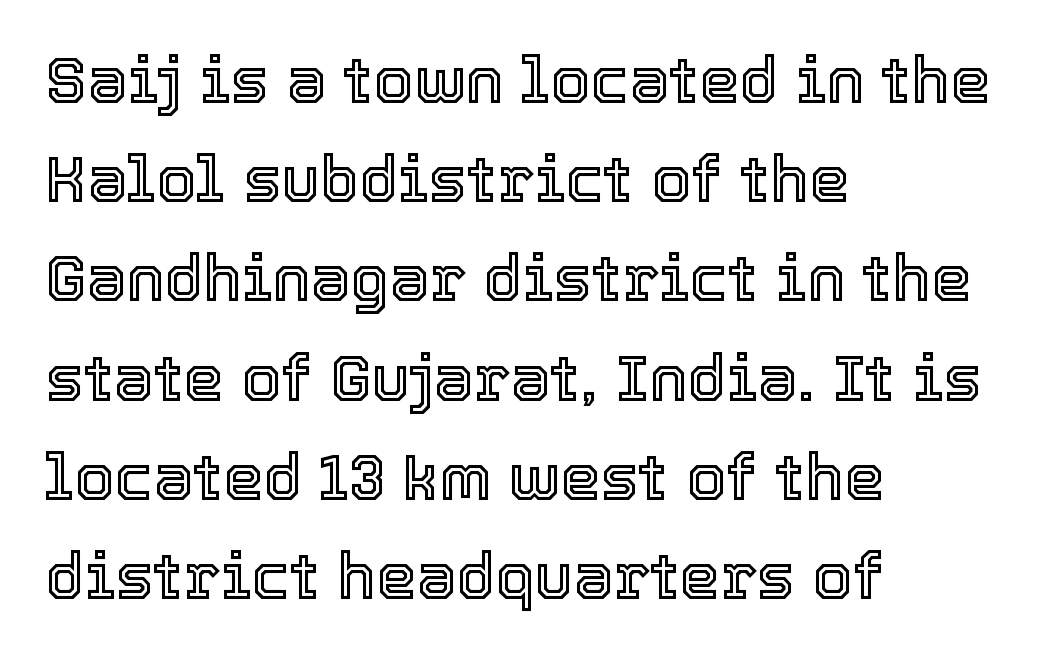
Every character sits straight up, as roman type does. Interline gaps are of average width in this sample. Here the designer chose a conventional face with non-uniform glyph widths. Only glyphs here, with clear space below each row. The letterforms sit shoulder to shoulder at normal distance. The setting favours the left margin, as ordinary paragraphs usually do.
